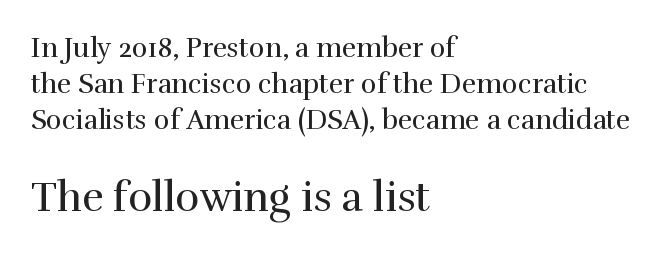
The letters stand straight up with perfectly vertical stems. The gap between lines stays unmarked. The passage shown is typeset with a serif family. The space between consecutive lines is moderate.
